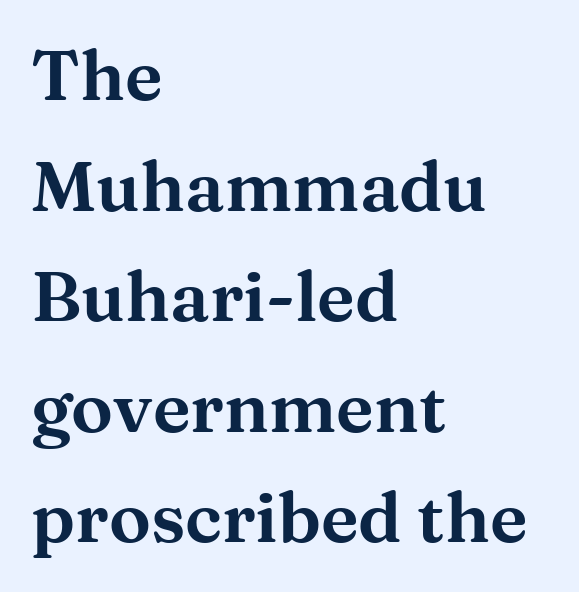
The image shows 70 px wide serif type, upright; set left-aligned, normal line spacing (1.58x), normal letter spacing, not underlined; medium stroke contrast and a medium x-height.
